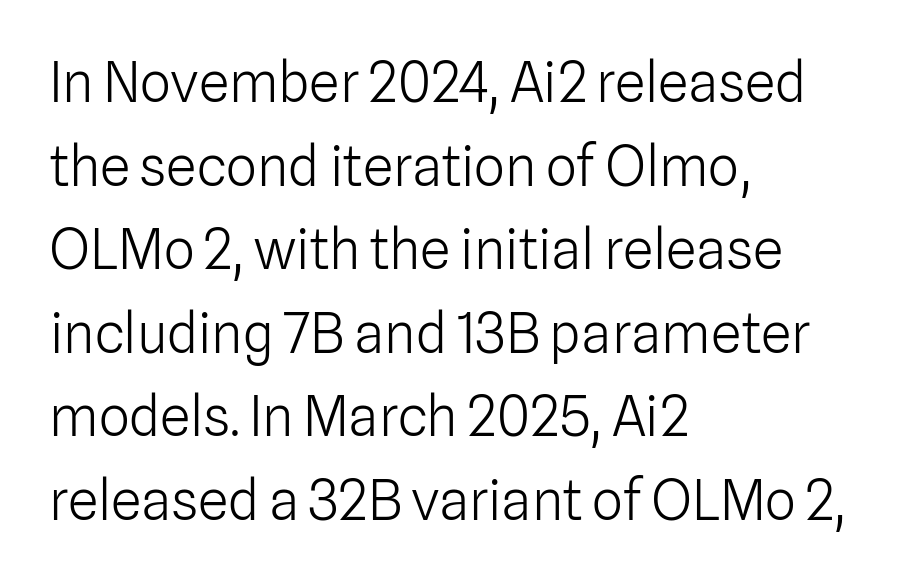
Q: Is the text bold? A: No.
Q: Is the text italic (slanted)? A: No, it is upright.
Q: Is the typeface a serif or a sans-serif typeface? A: Sans-serif.
Q: Is the text underlined? A: No.
Q: How is the paragraph aligned? A: Left-aligned.
Q: Is the spacing between letters normal or unusually wide? A: Normal.
Q: Is the spacing between lines tight, normal or loose? A: Normal.
Q: Width (condensed, normal, or wide)? A: Normal.
Q: Stroke contrast? A: Low.
Q: x-height? A: Medium.
Q: Monospaced? A: No.
